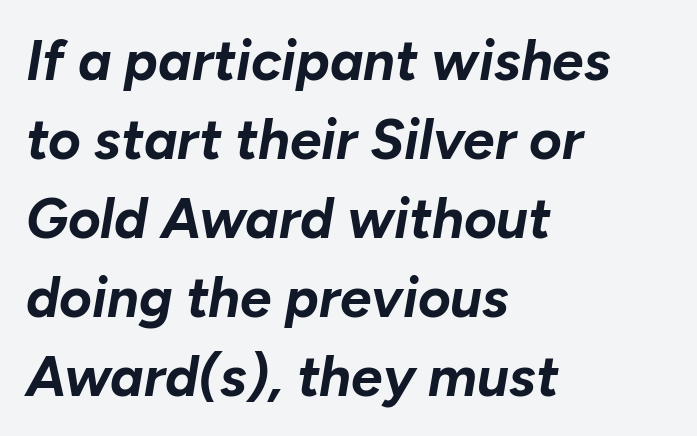
{"italic": "yes", "lean": "right", "slant_degrees": 10, "bold": "yes", "weight": "bold", "width": "normal", "stroke_contrast": "low", "x_height": "medium", "monospaced": "no", "underline": "no", "align": "left", "line_spacing": "normal", "line_spacing_ratio": 1.41, "letter_spacing": "normal", "letter_spacing_em": 0.0, "glyph_px": 56}
